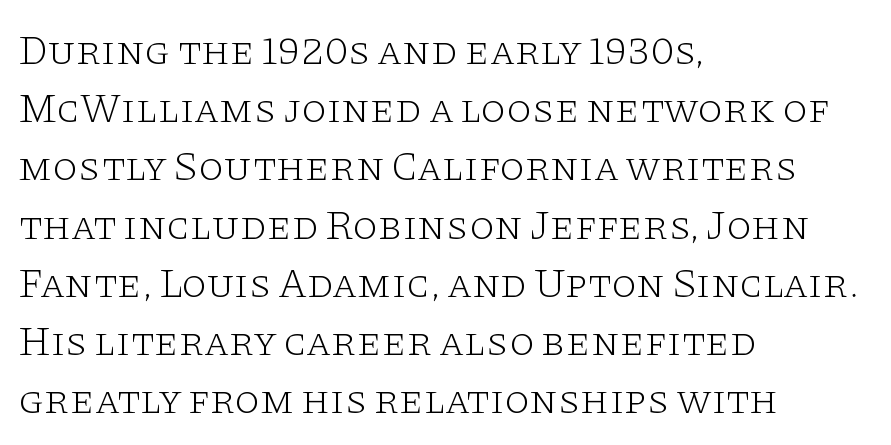
{"serif": "yes", "italic": "no", "bold": "no", "weight": "light", "width": "wide", "stroke_contrast": "low", "x_height": "large", "monospaced": "no", "underline": "no", "align": "left", "line_spacing": "normal", "line_spacing_ratio": 1.42, "letter_spacing": "normal", "letter_spacing_em": 0.0, "glyph_px": 41}
